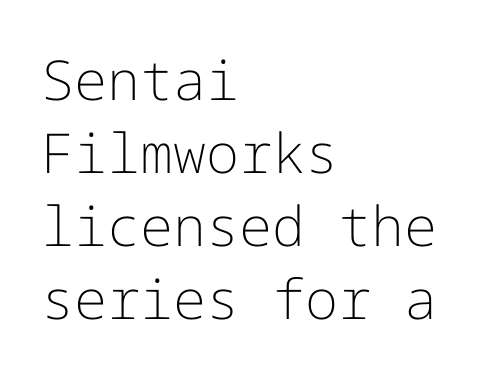
{"serif": "no", "italic": "no", "bold": "no", "weight": "light", "width": "normal", "stroke_contrast": "low", "x_height": "medium", "underline": "no", "align": "left", "line_spacing": "normal", "line_spacing_ratio": 1.33, "letter_spacing": "normal", "letter_spacing_em": 0.0, "glyph_px": 55}
